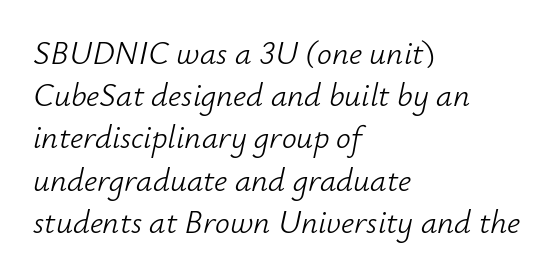
The image shows 33 px light type, italic (leaning right); set left-aligned, normal line spacing (1.28x), normal letter spacing, not underlined; low stroke contrast and a small x-height.
